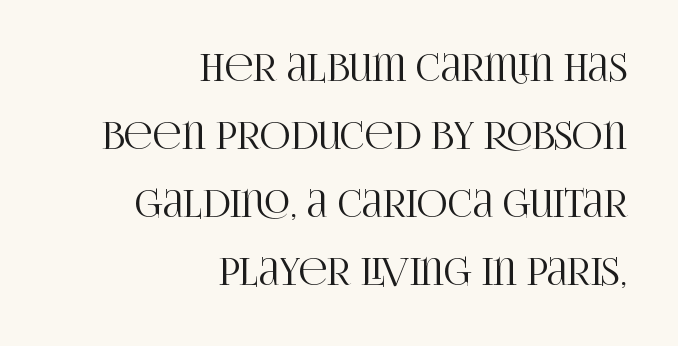
{"serif": "yes", "italic": "no", "width": "condensed", "stroke_contrast": "high", "x_height": "large", "monospaced": "no", "underline": "no", "align": "right", "line_spacing_ratio": 1.79, "letter_spacing": "normal", "letter_spacing_em": 0.0, "glyph_px": 38}
